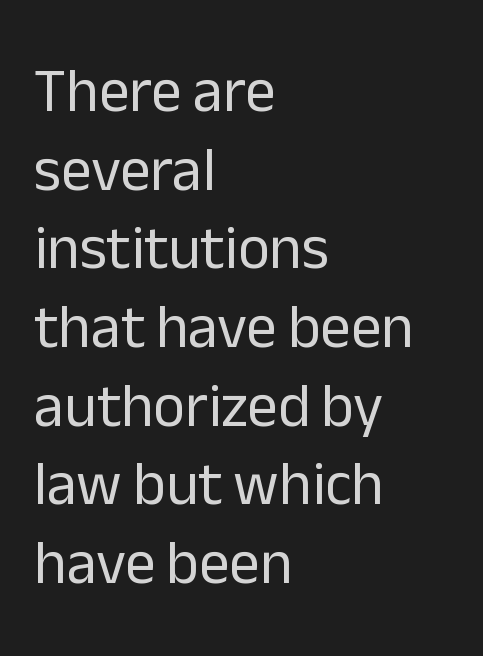
The lines sit at an ordinary, default distance from one another. This is not heavy type; no bold has been used. Regarding serifs, this sample does without them. Left-aligned paragraph, ragged on the right. This rendering features lettering with no underline.
